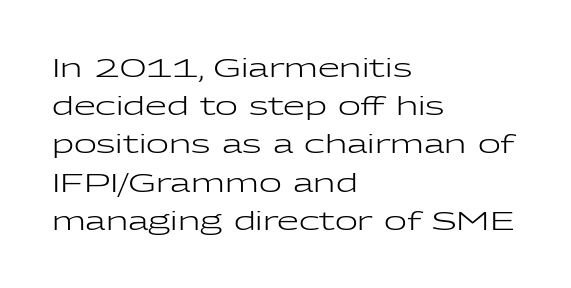
The image shows 25 px text type, upright; set left-aligned, normal line spacing (1.53x), normal letter spacing, not underlined.
